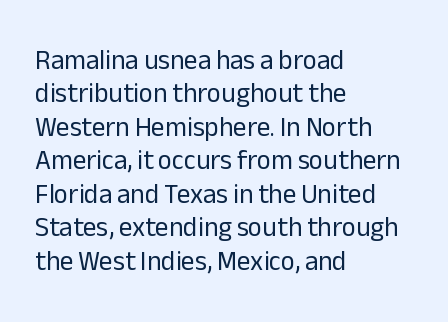
{"italic": "no", "bold": "no", "underline": "no", "align": "left", "line_spacing_ratio": 1.24, "letter_spacing": "normal", "letter_spacing_em": 0.0, "glyph_px": 27}
